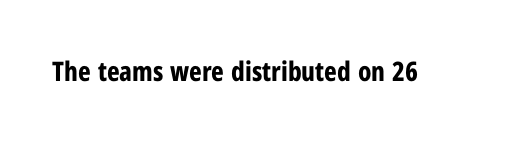
What stands out about the letter spacing? Nothing — it is the standard amount. No italicization has been applied; the sample stays upright. The gap between lines stays unmarked. Thick stems and heavy bowls — unmistakably bold.
